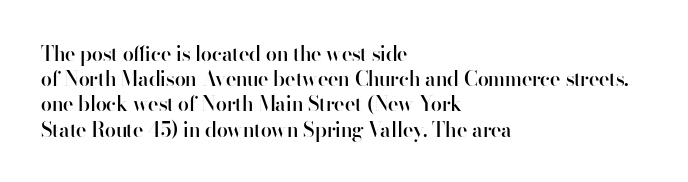
Q: Is the text bold? A: Semi-bold.
Q: Is the text italic (slanted)? A: No, it is upright.
Q: Is the text underlined? A: No.
Q: How is the paragraph aligned? A: Left-aligned.
Q: Is the spacing between letters normal or unusually wide? A: Normal.
Q: Is the spacing between lines tight, normal or loose? A: Normal.
